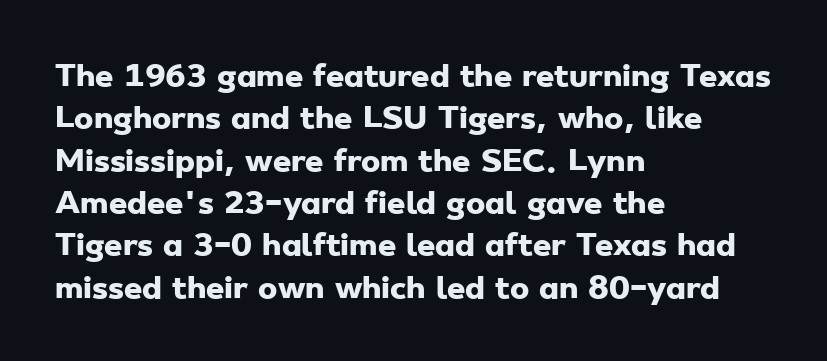
{"serif": "no", "bold": "yes", "weight": "heavy", "width": "wide", "stroke_contrast": "low", "x_height": "small", "monospaced": "no", "underline": "no", "align": "left", "line_spacing": "normal", "line_spacing_ratio": 1.46, "letter_spacing": "normal", "letter_spacing_em": 0.0, "glyph_px": 29}
